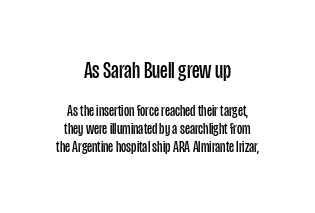
The image shows 24 px text type, upright; set centered, tight line spacing (1.13x), normal letter spacing, not underlined; the first (top) block is 1.5x larger.
